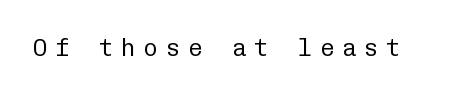
{"italic": "no", "bold": "no", "underline": "no", "letter_spacing": "wide", "letter_spacing_em": 0.32, "glyph_px": 24}
